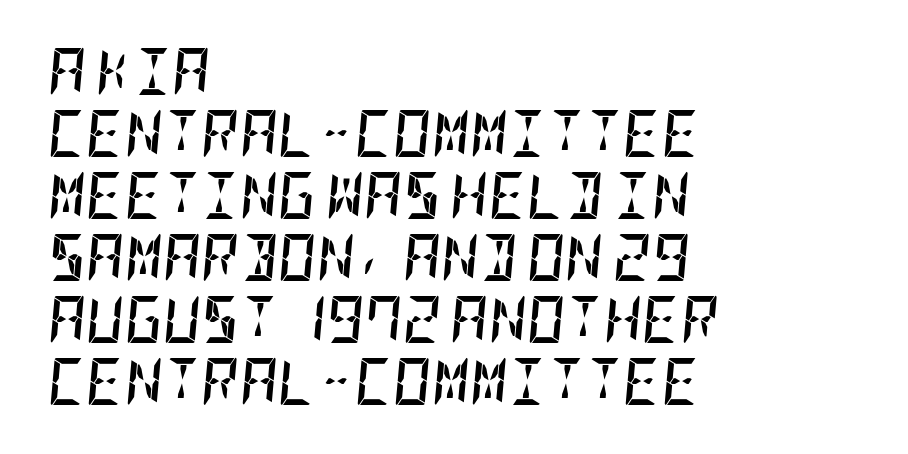
Q: Is the text bold? A: Yes.
Q: Is the text italic (slanted)? A: Yes, it leans right by about 5 degrees.
Q: Is the text underlined? A: No.
Q: How is the paragraph aligned? A: Left-aligned.
Q: Is the spacing between letters normal or unusually wide? A: Normal.
Q: Is the spacing between lines tight, normal or loose? A: Normal.
Q: Width (condensed, normal, or wide)? A: Condensed.
Q: Stroke contrast? A: Low.
Q: x-height? A: Large.
